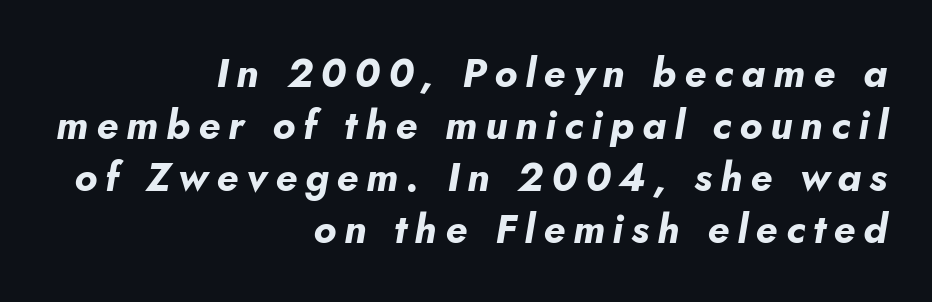
Q: Is the text bold? A: Yes.
Q: Is the text italic (slanted)? A: Yes, it leans right by about 10 degrees.
Q: Is the text underlined? A: No.
Q: How is the paragraph aligned? A: Right-aligned.
Q: Is the spacing between letters normal or unusually wide? A: Unusually wide.
Q: Is the spacing between lines tight, normal or loose? A: Normal.
Q: Width (condensed, normal, or wide)? A: Normal.
Q: Stroke contrast? A: Low.
Q: x-height? A: Small.
Q: Monospaced? A: No.
